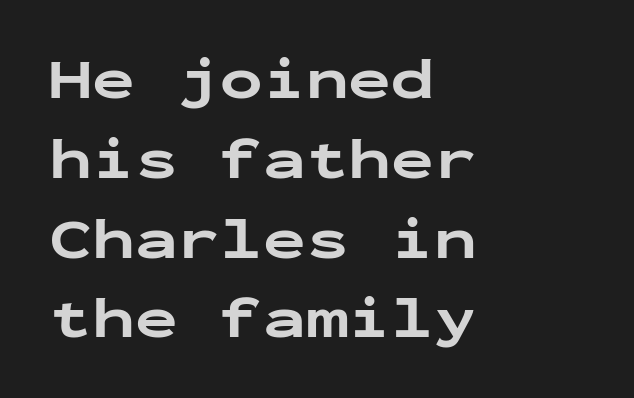
The tracking reads as untouched default to a designer's eye. Each letter, wide or thin by design, is forced into the same width here. The font family rendered here belongs to the sans-serif group. Teacher's note: observe the even left margin — that is flush-left alignment.
